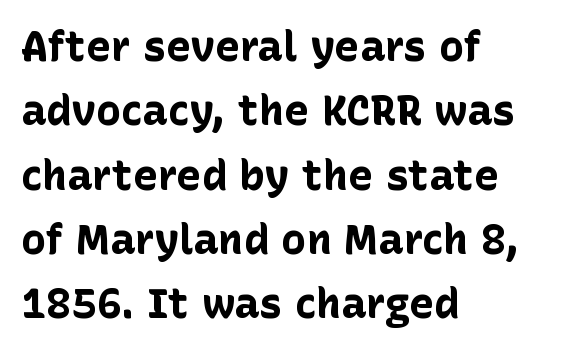
Any mark beneath the type? The region is blank. The face used here has the dense, thick strokes of a bold. Alignment: flush left. This rendering employs a face without finishing strokes, i.e., a sans-serif. Words appear dense and cohesive because spacing is normal. How would I describe the line gaps? Plain and ordinary.
